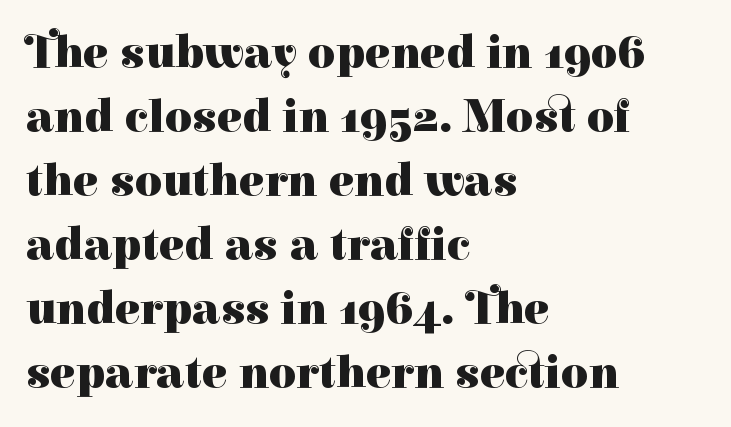
The image shows 47 px heavy serif type, upright; set left-aligned, normal line spacing (1.36x), normal letter spacing, not underlined; high stroke contrast and a medium x-height.
